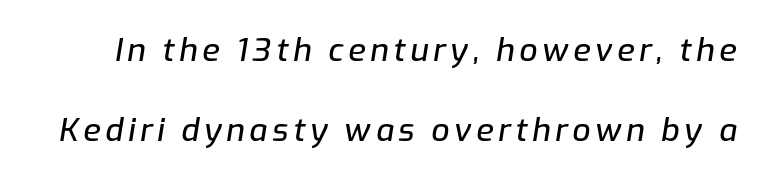
{"italic": "yes", "lean": "right", "slant_degrees": 9, "width": "normal", "stroke_contrast": "low", "x_height": "medium", "monospaced": "no", "underline": "no", "line_spacing": "loose", "line_spacing_ratio": 2.49, "glyph_px": 32}
